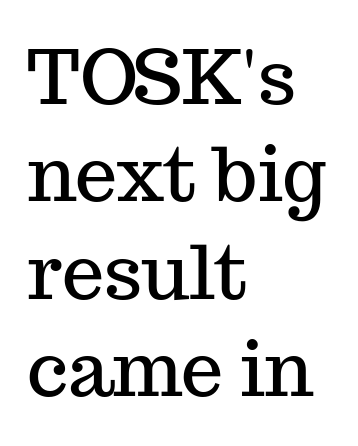
Q: Is the text italic (slanted)? A: No, it is upright.
Q: Is the typeface a serif or a sans-serif typeface? A: Serif.
Q: Is the text underlined? A: No.
Q: How is the paragraph aligned? A: Left-aligned.
Q: Is the spacing between letters normal or unusually wide? A: Normal.
Q: Is the spacing between lines tight, normal or loose? A: Normal.
Q: Width (condensed, normal, or wide)? A: Normal.
Q: Stroke contrast? A: Medium.
Q: x-height? A: Medium.
Q: Monospaced? A: No.
